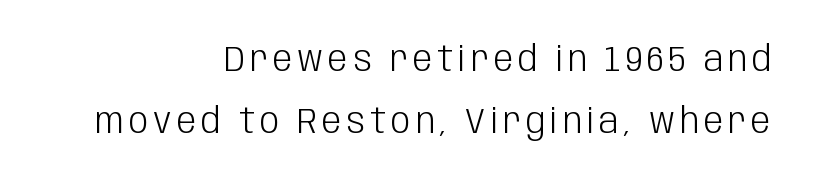
Q: Is the text bold? A: No.
Q: Is the text italic (slanted)? A: No, it is upright.
Q: Is the typeface a serif or a sans-serif typeface? A: Sans-serif.
Q: Is the text underlined? A: No.
Q: How is the paragraph aligned? A: Right-aligned.
Q: Width (condensed, normal, or wide)? A: Condensed.
Q: Stroke contrast? A: Low.
Q: x-height? A: Large.
Q: Monospaced? A: No.
